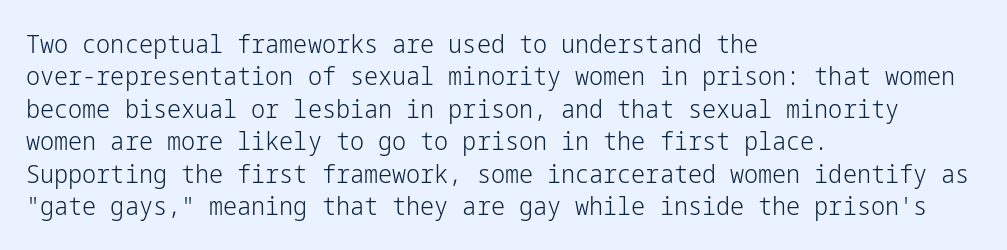
Q: Is the text bold? A: No.
Q: Is the text italic (slanted)? A: No, it is upright.
Q: Is the text underlined? A: No.
Q: How is the paragraph aligned? A: Left-aligned.
Q: Is the spacing between letters normal or unusually wide? A: Normal.
Q: Is the spacing between lines tight, normal or loose? A: Normal.
